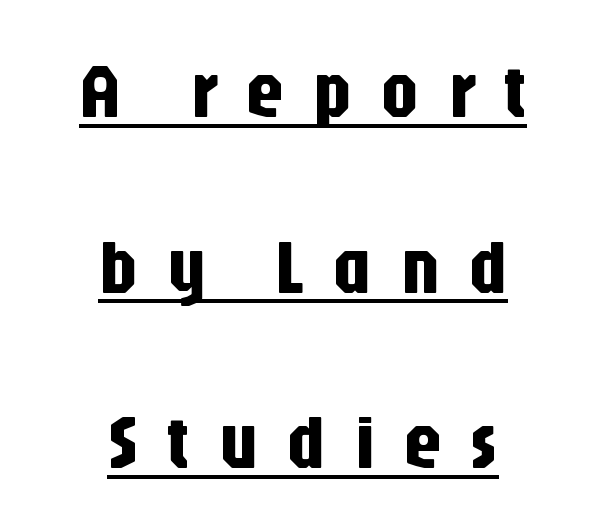
The image shows 77 px condensed sans-serif type, upright; set centered, loose line spacing (2.28x), unusually wide letter spacing (+0.36 em), underlined; low stroke contrast and a large x-height.
